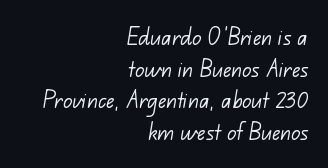
The image shows 27 px text type; set right-aligned, line spacing 1.17x, normal letter spacing, not underlined.
